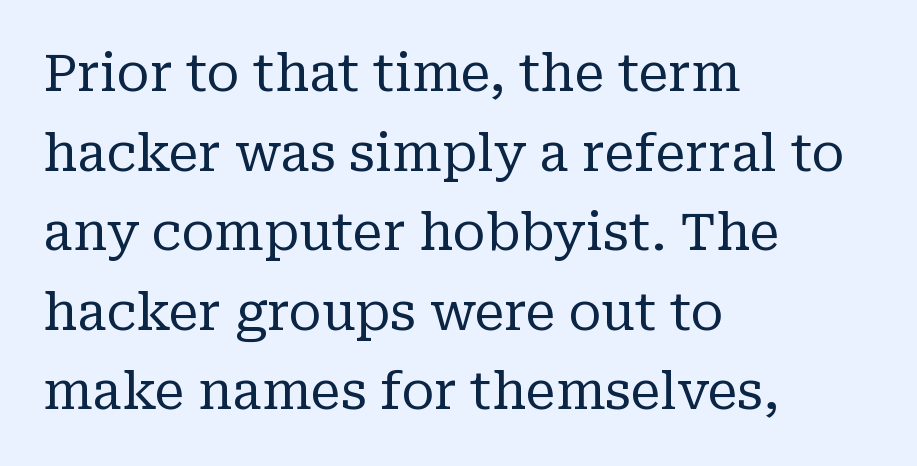
The compositor pushed each line to the left boundary. Character widths vary here, with narrow letters taking less room than wide ones. A light-to-regular cut is what we see here. Every character sits straight up, as roman type does. The vertical gap from one line to the next is medium.
